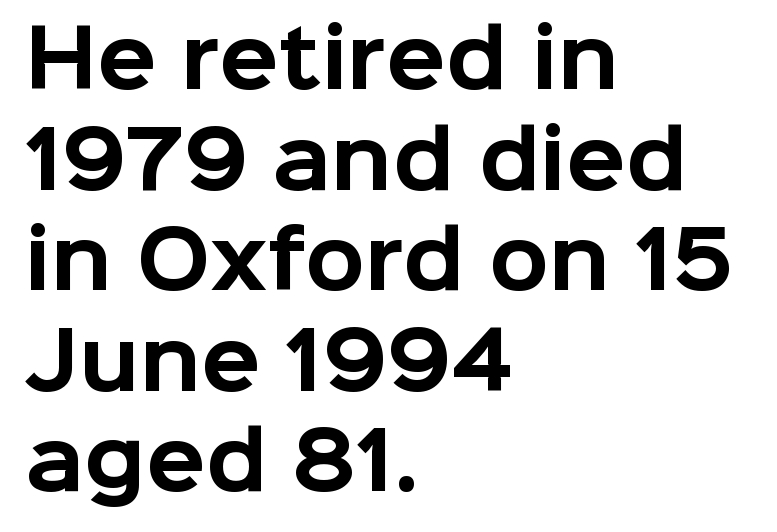
Posture: vertical. The setting favours the left margin, as ordinary paragraphs usually do. This rendering employs a face without finishing strokes, i.e., a sans-serif. Notice how thick the strokes are: this is what a full bold looks like.
